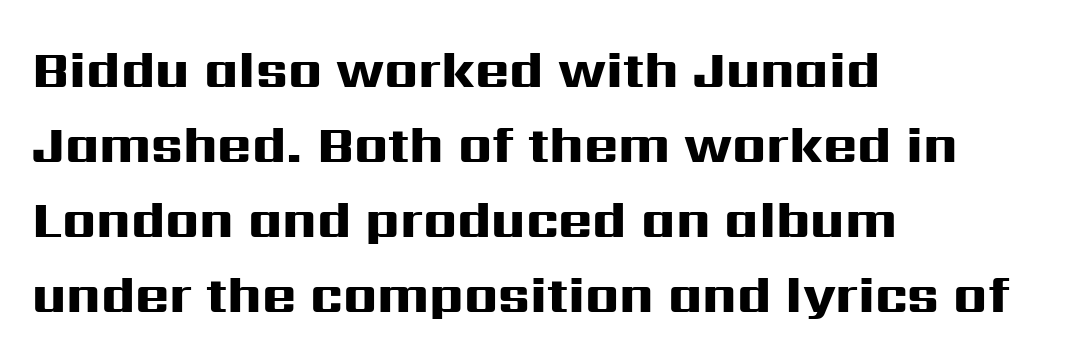
The image shows 52 px heavy, wide sans-serif type, upright; set left-aligned, normal line spacing (1.44x), normal letter spacing, not underlined; high stroke contrast and a medium x-height.
